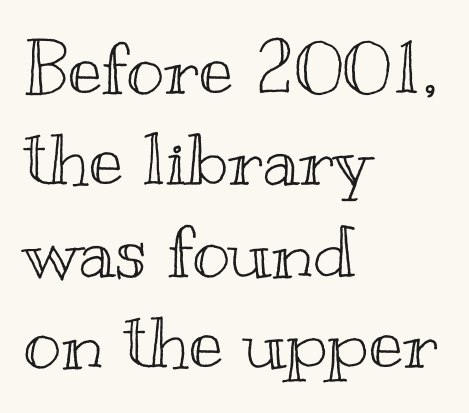
These lines sit exactly where default settings would place them. Do the characters align in a grid? No, the font is proportional. A bare baseline throughout the passage. Nothing unusual about the tracking: characters are spaced as the font intends. Nope, not italic — everything's standing straight.
